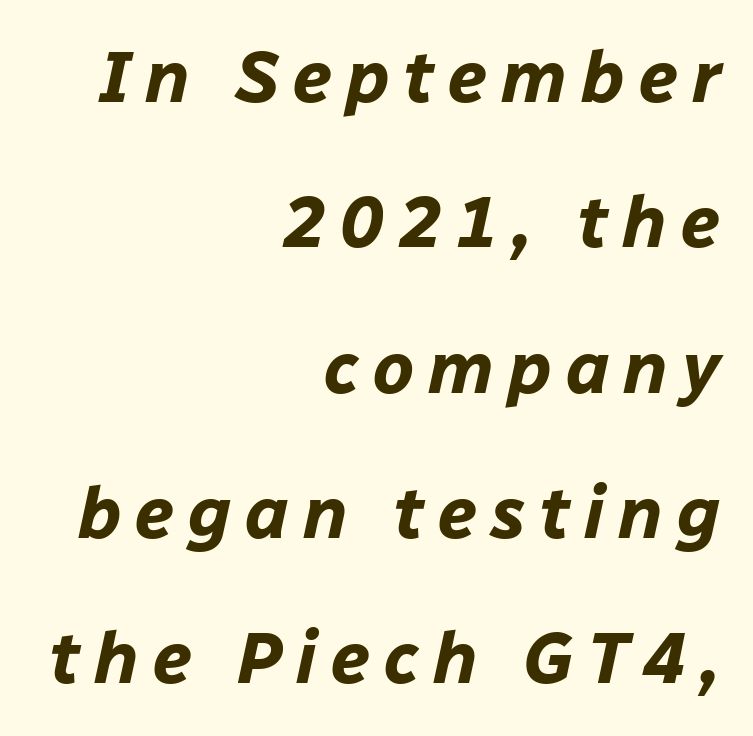
The image shows 73 px bold type, italic (leaning right); set right-aligned, loose line spacing (1.99x), not underlined; low stroke contrast and a medium x-height.
